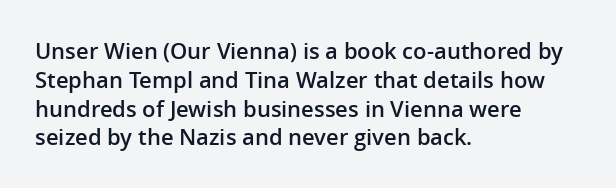
Q: Is the text bold? A: Semi-bold.
Q: Is the text italic (slanted)? A: No, it is upright.
Q: Is the text underlined? A: No.
Q: How is the paragraph aligned? A: Left-aligned.
Q: Is the spacing between letters normal or unusually wide? A: Normal.
Q: Is the spacing between lines tight, normal or loose? A: Normal.
